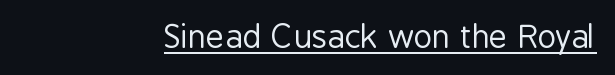
The image shows 32 px regular-weight, condensed sans-serif type, upright; set right-aligned, normal letter spacing, underlined; low stroke contrast and a medium x-height.
